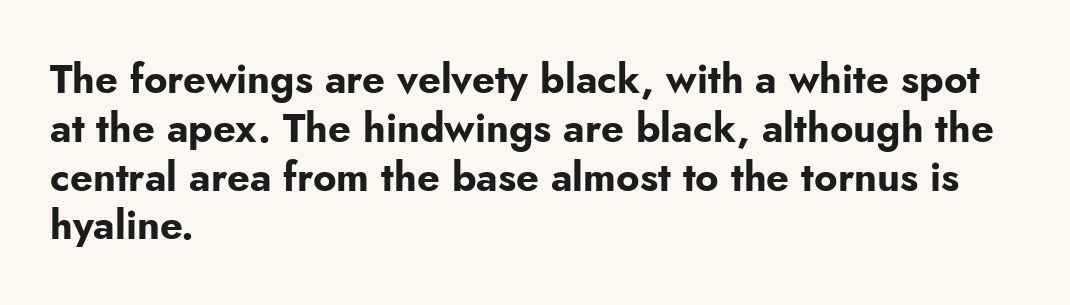
Q: Is the text bold? A: Yes.
Q: Is the text italic (slanted)? A: No, it is upright.
Q: Is the typeface a serif or a sans-serif typeface? A: Sans-serif.
Q: Is the text underlined? A: No.
Q: How is the paragraph aligned? A: Left-aligned.
Q: Is the spacing between letters normal or unusually wide? A: Normal.
Q: Width (condensed, normal, or wide)? A: Normal.
Q: Stroke contrast? A: Low.
Q: x-height? A: Small.
Q: Monospaced? A: No.
